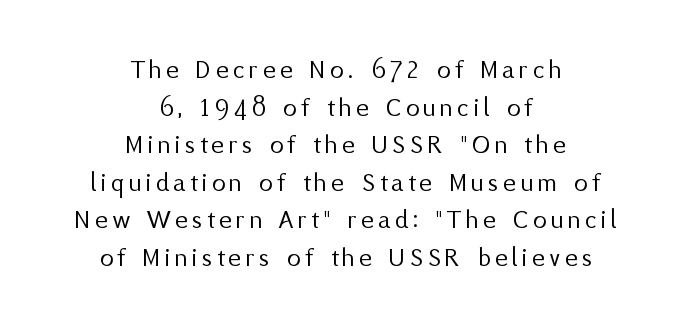
Centered paragraph, ragged on both sides. Upright lettering throughout. Compared with a typical body face, this is equally light or lighter still. This block has exactly the height ordinary leading produces. Only glyphs here, with clear space below each row.
